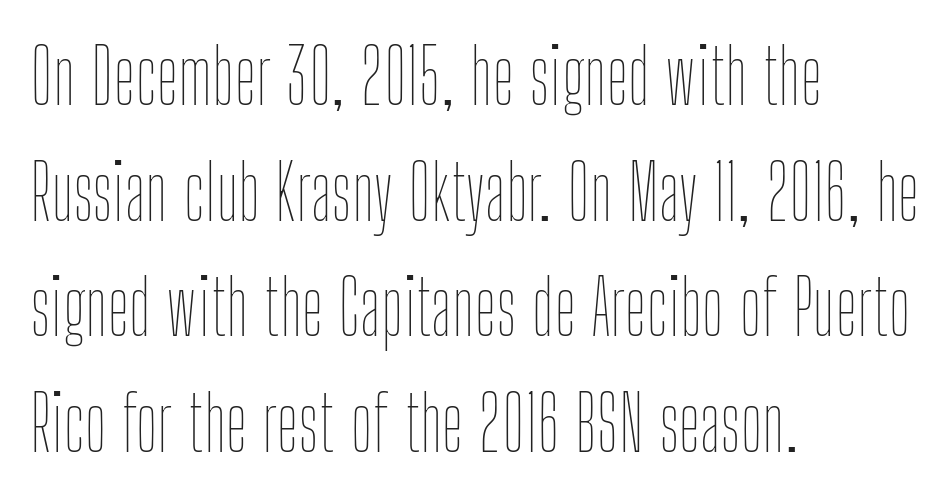
A bare baseline throughout the passage. The rendering keeps characters at their native spacing. The rendering uses natural spacing where letterforms have individual widths. A roman cut, with each character standing at attention.
